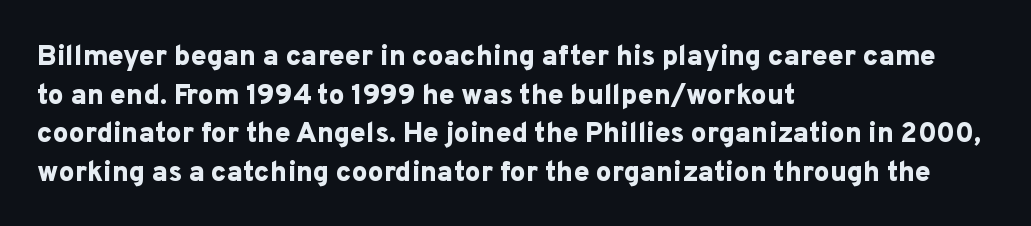
Q: Is the text bold? A: Yes.
Q: Is the text italic (slanted)? A: No, it is upright.
Q: Is the typeface a serif or a sans-serif typeface? A: Sans-serif.
Q: Is the text underlined? A: No.
Q: How is the paragraph aligned? A: Left-aligned.
Q: Is the spacing between letters normal or unusually wide? A: Normal.
Q: Is the spacing between lines tight, normal or loose? A: Normal.
Q: Width (condensed, normal, or wide)? A: Normal.
Q: Stroke contrast? A: Low.
Q: x-height? A: Medium.
Q: Monospaced? A: No.
